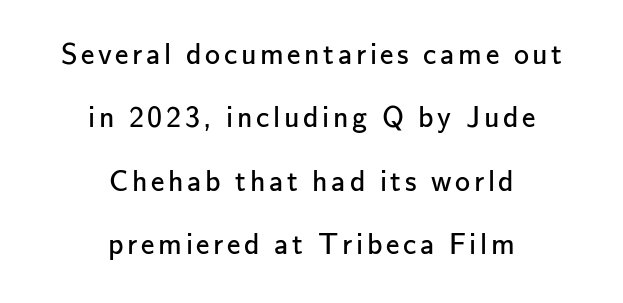
{"serif": "no", "italic": "no", "bold": "no", "weight": "regular", "width": "normal", "stroke_contrast": "low", "x_height": "small", "monospaced": "no", "underline": "no", "align": "center", "line_spacing": "loose", "line_spacing_ratio": 2.11, "glyph_px": 30}
